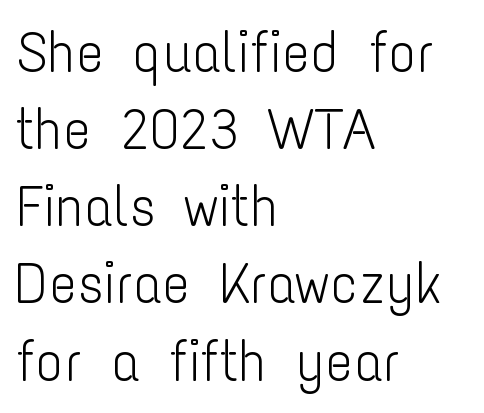
Vertical spacing — default. Weight class: somewhere from thin through regular. Inter-character spacing is left at the font's built-in metrics. This sample uses a sans-serif face. Unlike italic type, these characters show no tilt at all. The letters advance in unequal steps, a hallmark of proportional type.
